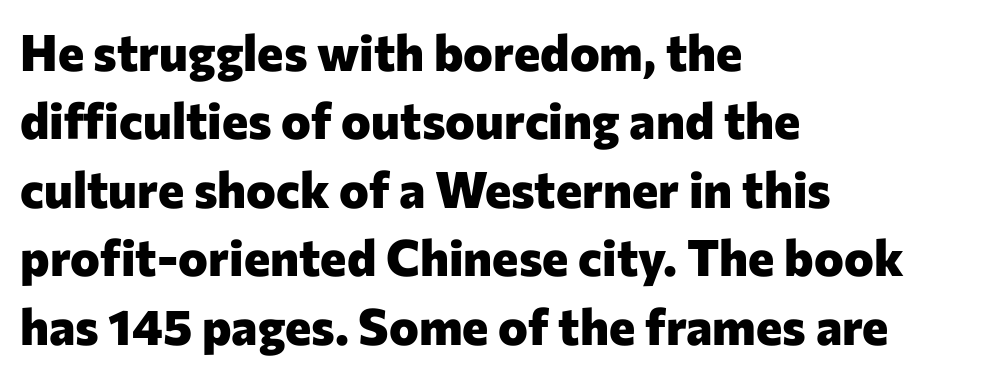
Q: Is the text bold? A: Yes.
Q: Is the text italic (slanted)? A: No, it is upright.
Q: Is the typeface a serif or a sans-serif typeface? A: Sans-serif.
Q: Is the text underlined? A: No.
Q: How is the paragraph aligned? A: Left-aligned.
Q: Is the spacing between letters normal or unusually wide? A: Normal.
Q: Is the spacing between lines tight, normal or loose? A: Normal.
Q: Width (condensed, normal, or wide)? A: Normal.
Q: Stroke contrast? A: Low.
Q: x-height? A: Medium.
Q: Monospaced? A: No.
